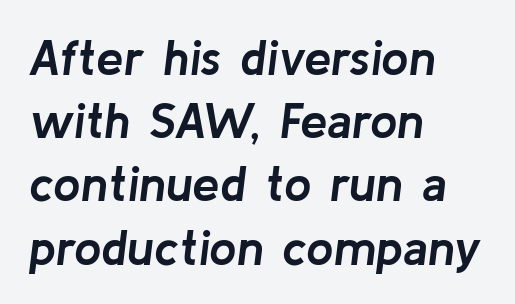
The image shows 49 px semibold type, italic (leaning right); set left-aligned, normal line spacing (1.29x), normal letter spacing, not underlined; low stroke contrast and a medium x-height.
